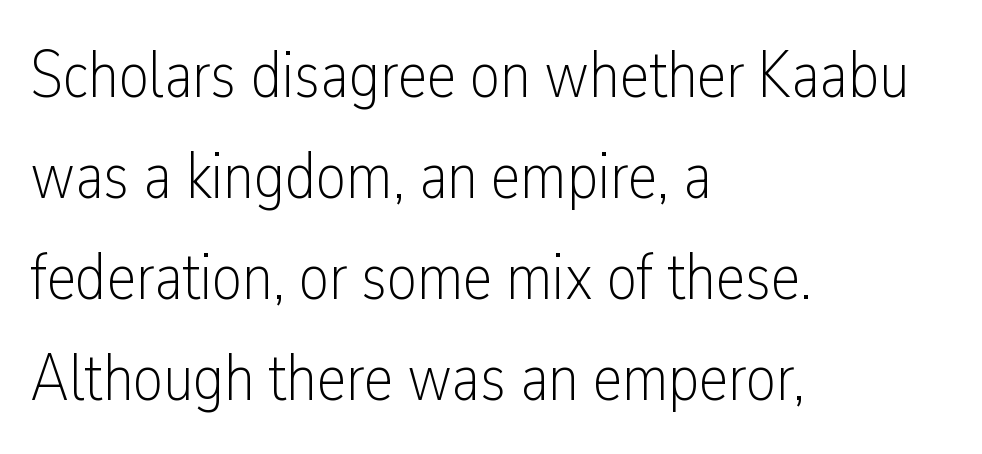
The image shows 66 px light, condensed sans-serif type, upright; set left-aligned, normal line spacing (1.53x), normal letter spacing, not underlined; low stroke contrast and a medium x-height.
